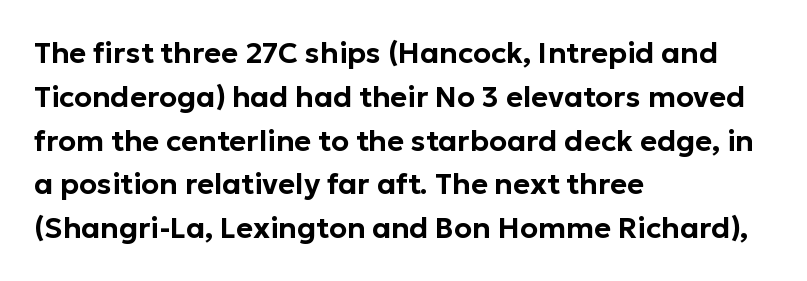
{"serif": "no", "italic": "no", "width": "normal", "stroke_contrast": "low", "x_height": "medium", "monospaced": "no", "underline": "no", "align": "left", "line_spacing": "normal", "line_spacing_ratio": 1.51, "letter_spacing": "normal", "letter_spacing_em": 0.0, "glyph_px": 29}
